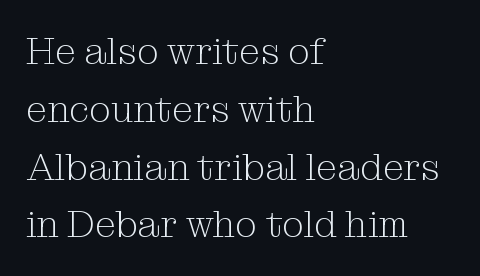
Q: Is the text bold? A: No.
Q: Is the text italic (slanted)? A: No, it is upright.
Q: Is the typeface a serif or a sans-serif typeface? A: Serif.
Q: Is the text underlined? A: No.
Q: How is the paragraph aligned? A: Left-aligned.
Q: Is the spacing between letters normal or unusually wide? A: Normal.
Q: Is the spacing between lines tight, normal or loose? A: Normal.
Q: Width (condensed, normal, or wide)? A: Normal.
Q: Stroke contrast? A: Medium.
Q: x-height? A: Medium.
Q: Monospaced? A: No.
